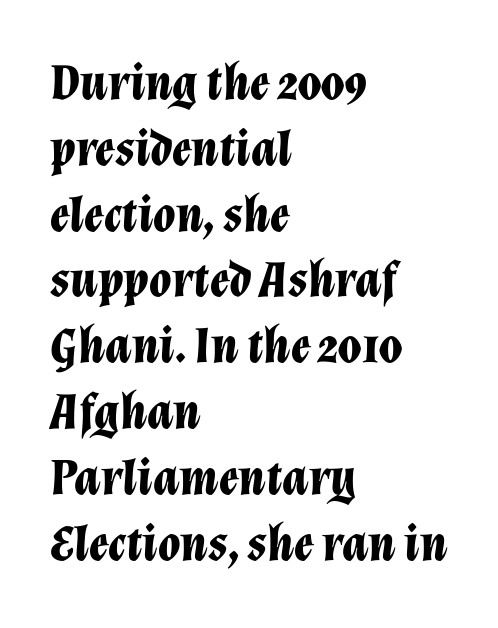
Q: Is the text bold? A: Yes.
Q: Is the text italic (slanted)? A: Yes, it leans right by about 12 degrees.
Q: Is the text underlined? A: No.
Q: How is the paragraph aligned? A: Left-aligned.
Q: Is the spacing between letters normal or unusually wide? A: Normal.
Q: Is the spacing between lines tight, normal or loose? A: Normal.
Q: Width (condensed, normal, or wide)? A: Normal.
Q: Stroke contrast? A: Low.
Q: x-height? A: Medium.
Q: Monospaced? A: No.
